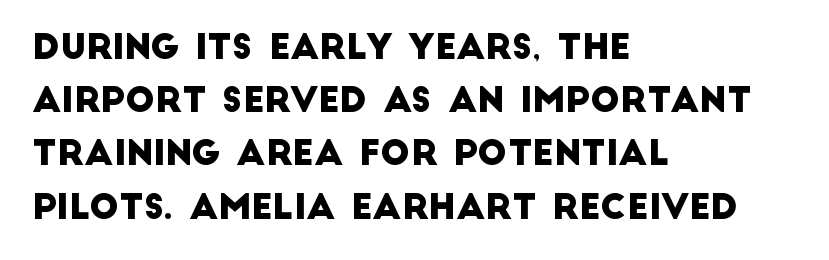
{"serif": "no", "width": "normal", "stroke_contrast": "low", "x_height": "large", "monospaced": "no", "underline": "no", "align": "left", "line_spacing": "normal", "line_spacing_ratio": 1.52, "letter_spacing": "normal", "letter_spacing_em": 0.0, "glyph_px": 35}
